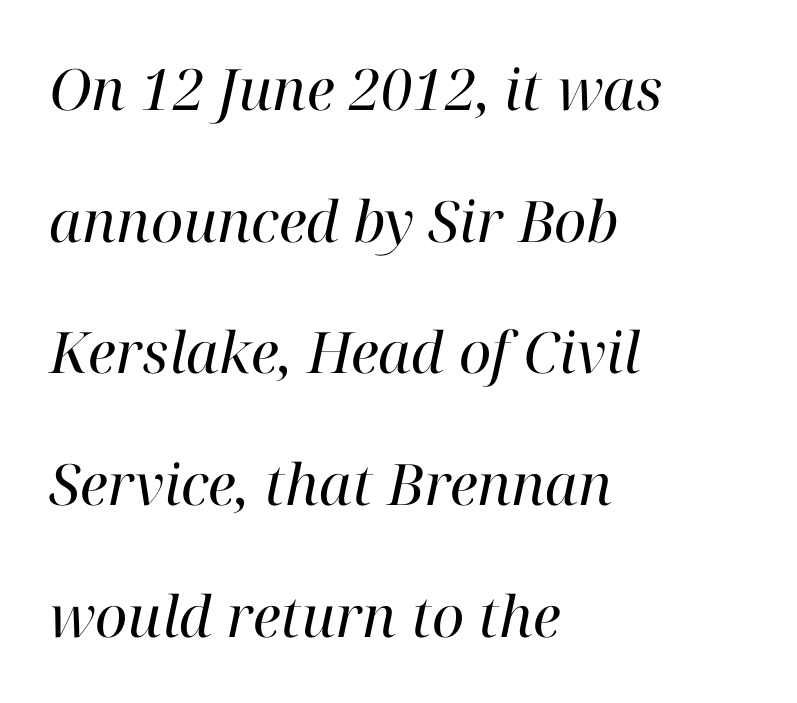
The image shows 57 px regular-weight serif type, italic (leaning right); set left-aligned, loose line spacing (2.31x), normal letter spacing, not underlined; high stroke contrast and a medium x-height.
